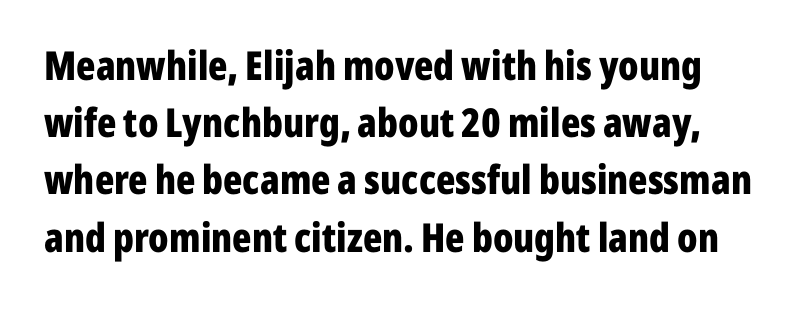
The image shows 40 px bold, condensed sans-serif type, upright; set normal line spacing (1.43x), normal letter spacing, not underlined; low stroke contrast and a medium x-height.
